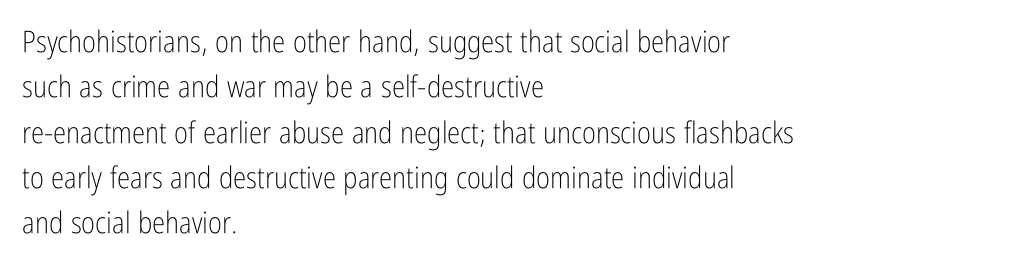
{"serif": "no", "italic": "no", "bold": "no", "weight": "light", "width": "condensed", "stroke_contrast": "low", "x_height": "medium", "monospaced": "no", "underline": "no", "align": "left", "line_spacing": "normal", "line_spacing_ratio": 1.51, "letter_spacing": "normal", "letter_spacing_em": 0.0, "glyph_px": 30}
